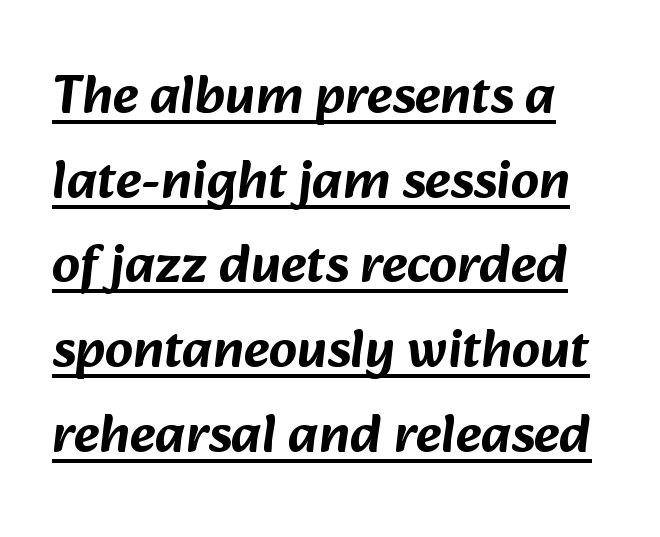
{"serif": "no", "width": "normal", "stroke_contrast": "low", "x_height": "medium", "monospaced": "no", "underline": "yes", "line_spacing": "normal", "line_spacing_ratio": 1.54, "letter_spacing": "normal", "letter_spacing_em": 0.0, "glyph_px": 55}
